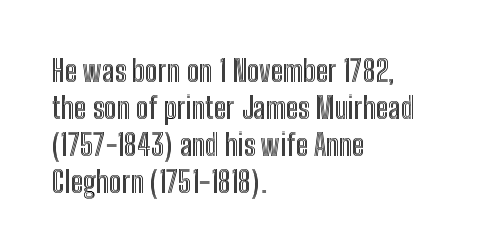
The letters stand straight up with perfectly vertical stems. The lines are quadded left. Proportional: the letters do not fall into vertical columns. Students, note that the glyphs here touch the page at normal intervals.
